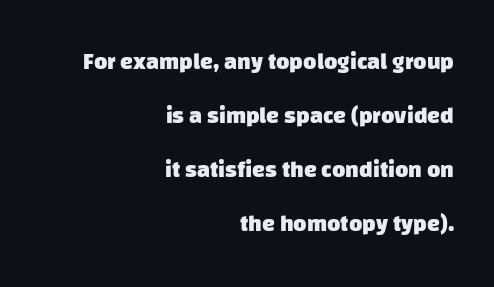
The image shows 23 px bold type; set right-aligned, loose line spacing (2.35x), normal letter spacing, not underlined.
